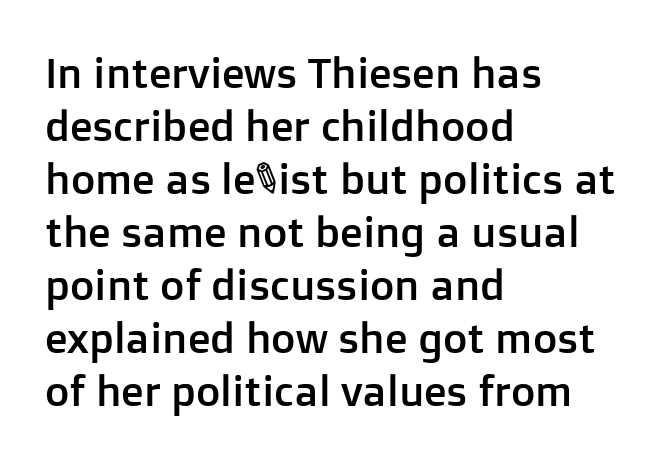
{"serif": "no", "italic": "no", "width": "normal", "stroke_contrast": "low", "x_height": "medium", "monospaced": "no", "underline": "no", "align": "left", "line_spacing": "normal", "line_spacing_ratio": 1.26, "letter_spacing": "normal", "letter_spacing_em": 0.0, "glyph_px": 42}
